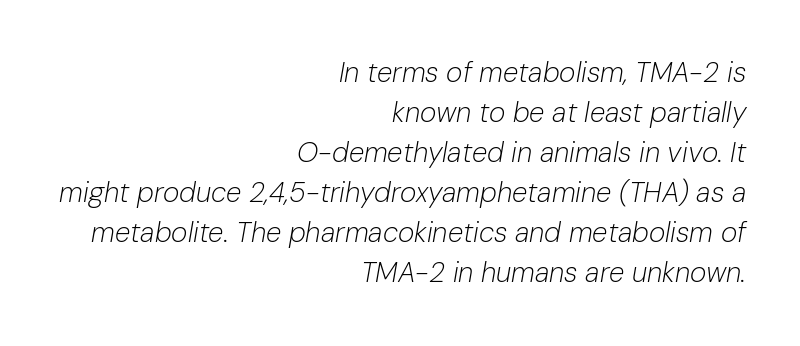
Q: Is the text bold? A: No.
Q: Is the text italic (slanted)? A: Yes, it leans right by about 10 degrees.
Q: Is the text underlined? A: No.
Q: How is the paragraph aligned? A: Right-aligned.
Q: Is the spacing between letters normal or unusually wide? A: Normal.
Q: Is the spacing between lines tight, normal or loose? A: Normal.
Q: Width (condensed, normal, or wide)? A: Normal.
Q: Stroke contrast? A: Low.
Q: x-height? A: Medium.
Q: Monospaced? A: No.
